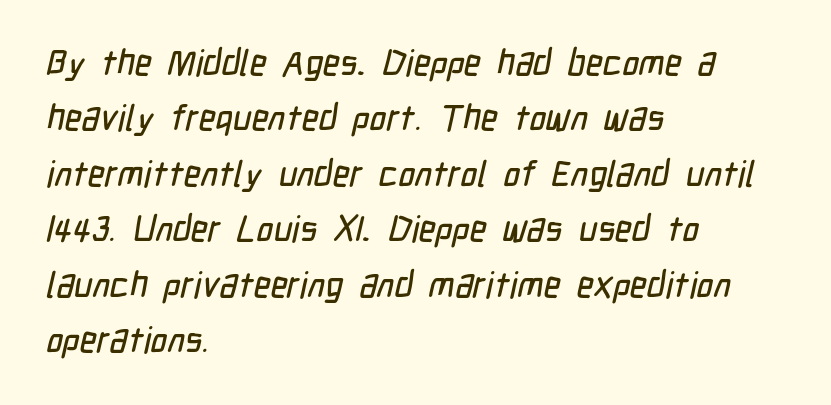
The image shows 36 px condensed sans-serif type; set left-aligned, normal line spacing (1.54x), normal letter spacing, not underlined; low stroke contrast and a medium x-height.
